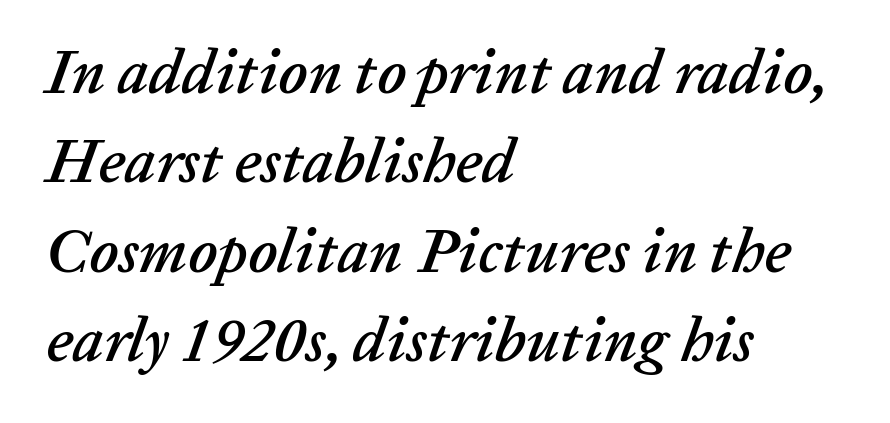
Standard letterfit; no display-style spreading of the glyphs. Proportional: the letters do not fall into vertical columns. Casual observation: everything's shoved over to the left. Rule under the text: the space is simply empty. Horizontal bands of white between lines are of average thickness.
